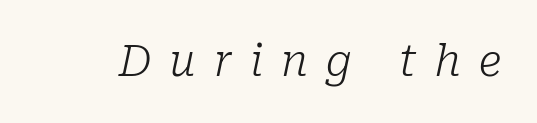
The image shows 43 px light serif type, italic (leaning right); set unusually wide letter spacing (+0.42 em), not underlined; low stroke contrast and a medium x-height.
